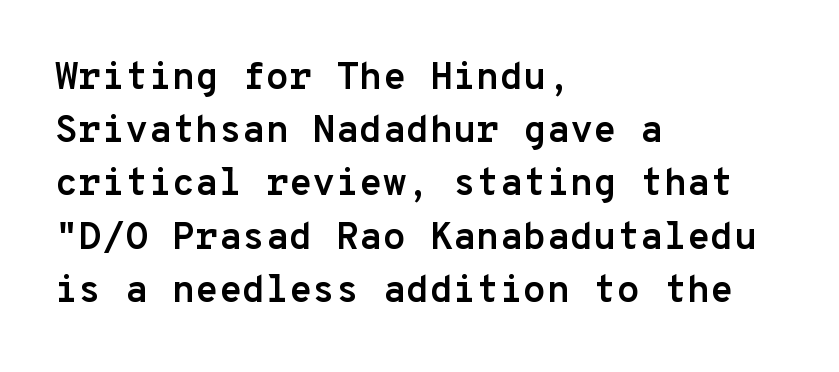
In terms of weight, the rendering is a true, heavy bold. Vertical strokes here are truly vertical. The rendering keeps characters at their native spacing. Clear beneath every line of the passage. Think of a typewriter: that constant character pitch is what you see here. A sans-serif font was chosen for this passage.
